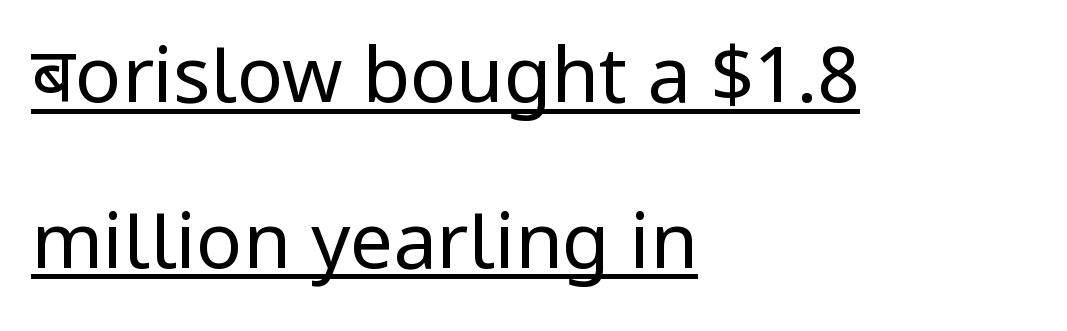
{"serif": "no", "italic": "no", "bold": "no", "weight": "regular", "width": "condensed", "stroke_contrast": "low", "x_height": "large", "monospaced": "no", "underline": "yes", "align": "left", "line_spacing": "loose", "line_spacing_ratio": 2.15, "letter_spacing": "normal", "letter_spacing_em": 0.0, "glyph_px": 77}
